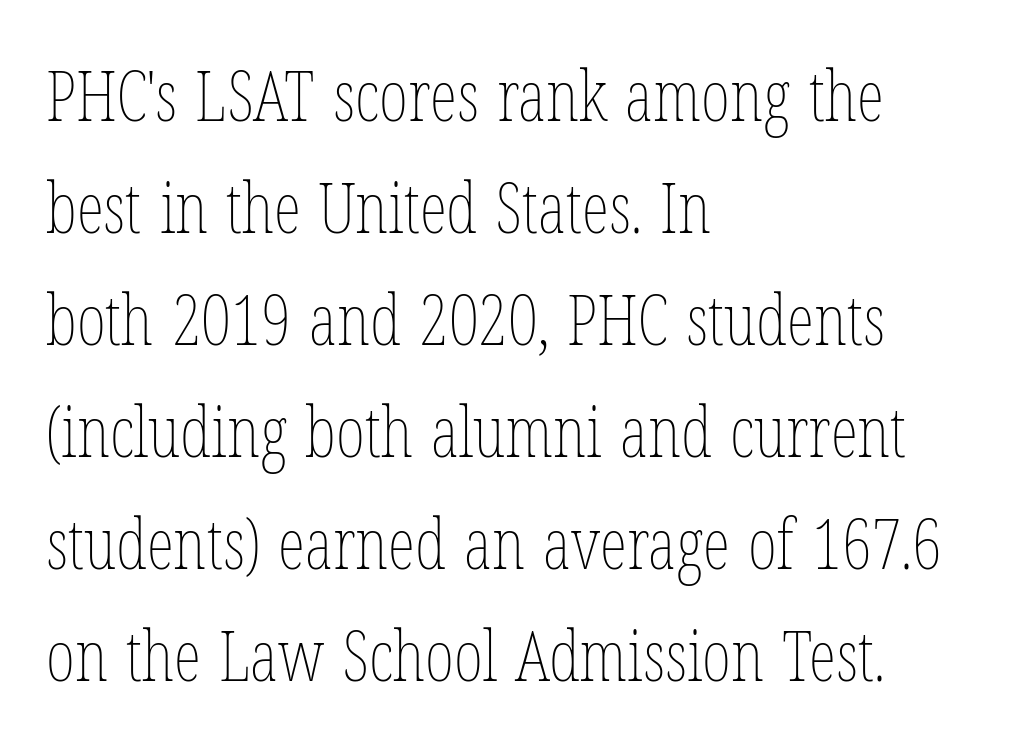
The gap between lines stays unmarked. This sample uses plain, unmodified letter spacing. No italicization has been applied; the sample stays upright. Letters have the restrained weight of plain body copy at most. The paragraph shown leans on its left margin. Evenly set lines give the paragraph a standard silhouette.
